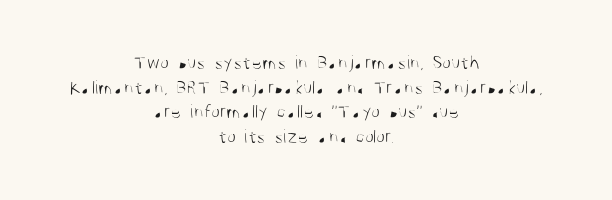
{"italic": "no", "bold": "no", "underline": "no", "align": "center", "line_spacing_ratio": 1.23, "letter_spacing": "normal", "letter_spacing_em": 0.0, "glyph_px": 20}
